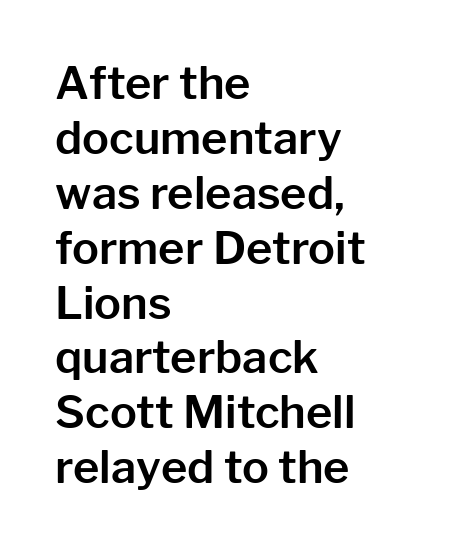
The image shows 45 px sans-serif type, upright; set left-aligned, line spacing 1.22x, normal letter spacing, not underlined; low stroke contrast and a medium x-height.
